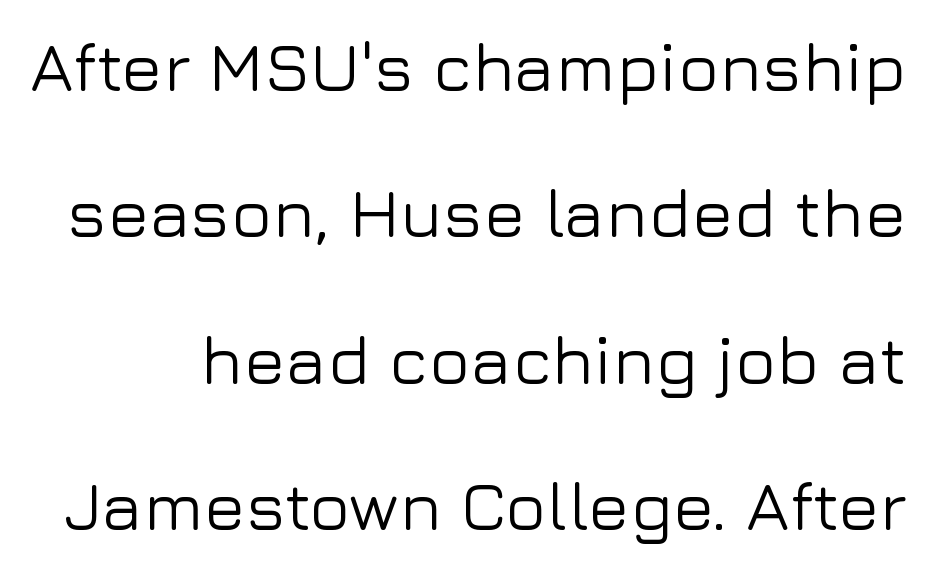
Letterform terminals end flat and unadorned throughout the passage. Spacing verdict: proportional, widths tailored to each character. Upright lettering throughout. Words float on clear page, feet unadorned.
